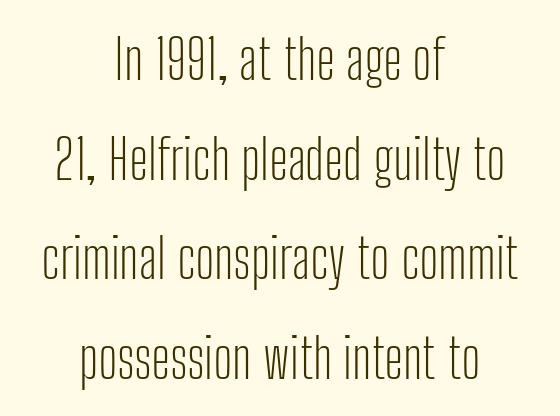
The image shows 55 px light, condensed sans-serif type, upright; set centered, line spacing 1.81x, normal letter spacing, not underlined; low stroke contrast and a medium x-height.
